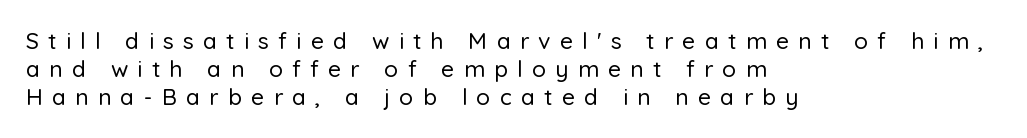
What stands out about the letter spacing? Its width — letters are far apart. The passage is arranged the way most books set body copy — flush left. This is roman type, the default non-slanted kind. Type without underlining.
